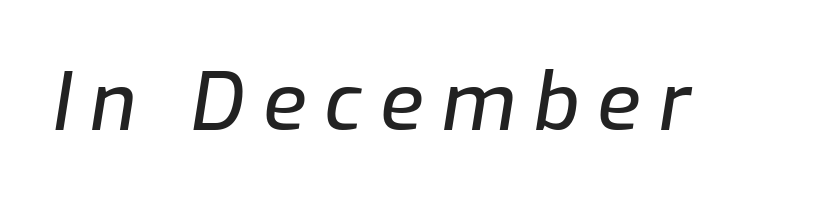
{"italic": "yes", "lean": "right", "slant_degrees": 9, "width": "normal", "stroke_contrast": "low", "x_height": "medium", "monospaced": "no", "underline": "no", "letter_spacing": "wide", "letter_spacing_em": 0.23, "glyph_px": 79}
